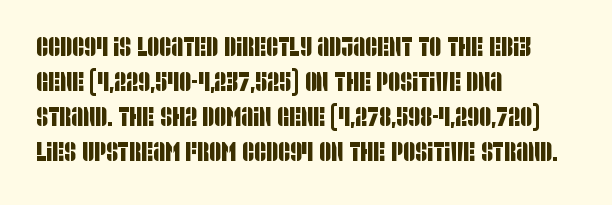
A classic flush-left, rag-right setting is used for this passage. Each word holds together tightly as a unit, with standard inter-letter gaps. The block of text has a typical density, with ordinary space between rows. A clean baseline with only descenders dipping below it.
